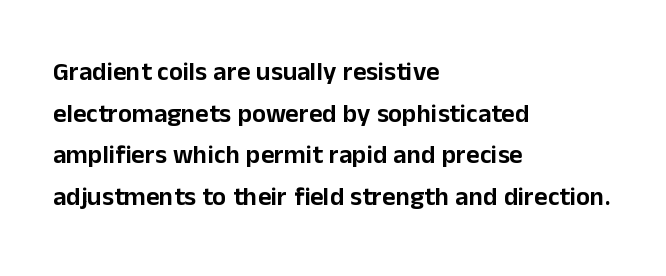
{"italic": "no", "underline": "no", "align": "left", "line_spacing": "normal", "line_spacing_ratio": 1.6, "letter_spacing": "normal", "letter_spacing_em": 0.0, "glyph_px": 26}
